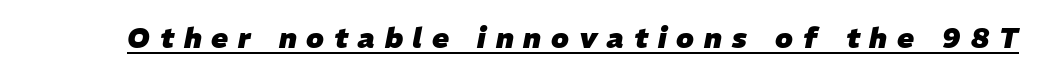
Q: Is the text bold? A: Yes.
Q: Is the text italic (slanted)? A: Yes, it leans right by about 11 degrees.
Q: Is the text underlined? A: Yes.
Q: Is the spacing between letters normal or unusually wide? A: Unusually wide.
Q: Width (condensed, normal, or wide)? A: Normal.
Q: Stroke contrast? A: Low.
Q: x-height? A: Medium.
Q: Monospaced? A: No.
